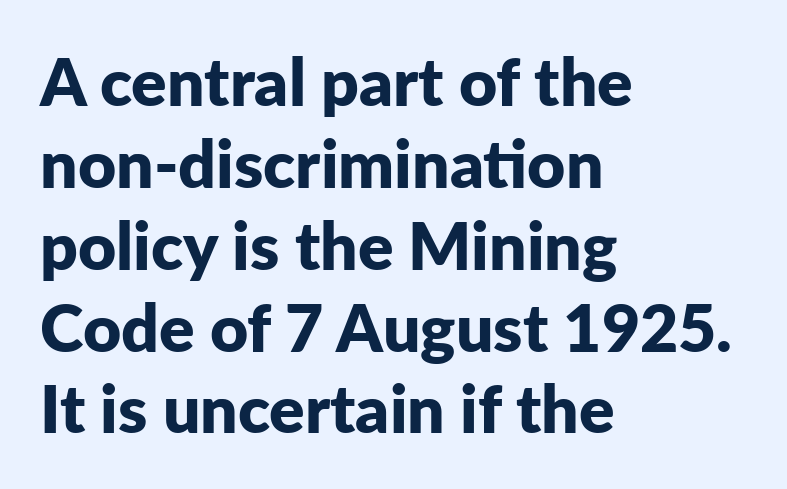
{"serif": "no", "italic": "no", "bold": "yes", "weight": "bold", "width": "normal", "stroke_contrast": "low", "x_height": "medium", "monospaced": "no", "underline": "no", "align": "left", "line_spacing_ratio": 1.24, "letter_spacing": "normal", "letter_spacing_em": 0.0, "glyph_px": 66}
